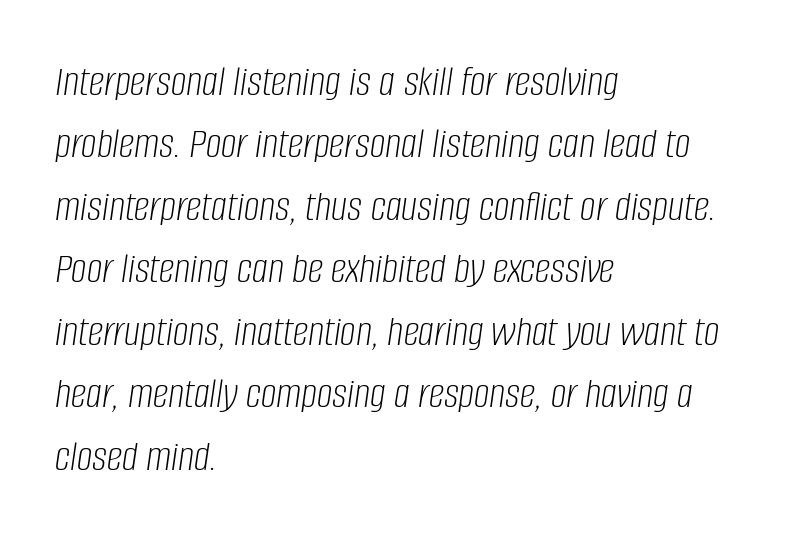
{"italic": "yes", "lean": "right", "slant_degrees": 8, "bold": "no", "weight": "light", "width": "condensed", "stroke_contrast": "low", "x_height": "large", "monospaced": "no", "underline": "no", "align": "left", "line_spacing": "normal", "line_spacing_ratio": 1.42, "letter_spacing": "normal", "letter_spacing_em": 0.0, "glyph_px": 44}
